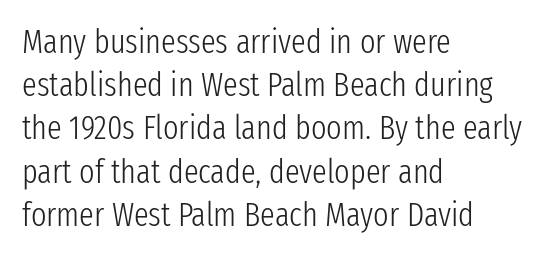
This rendering employs a face without finishing strokes, i.e., a sans-serif. The strip under each line holds only bare page. Where is the straight margin? On the left. Glyph-to-glyph distance matches everyday printed text. Here the designer chose a conventional face with non-uniform glyph widths.
